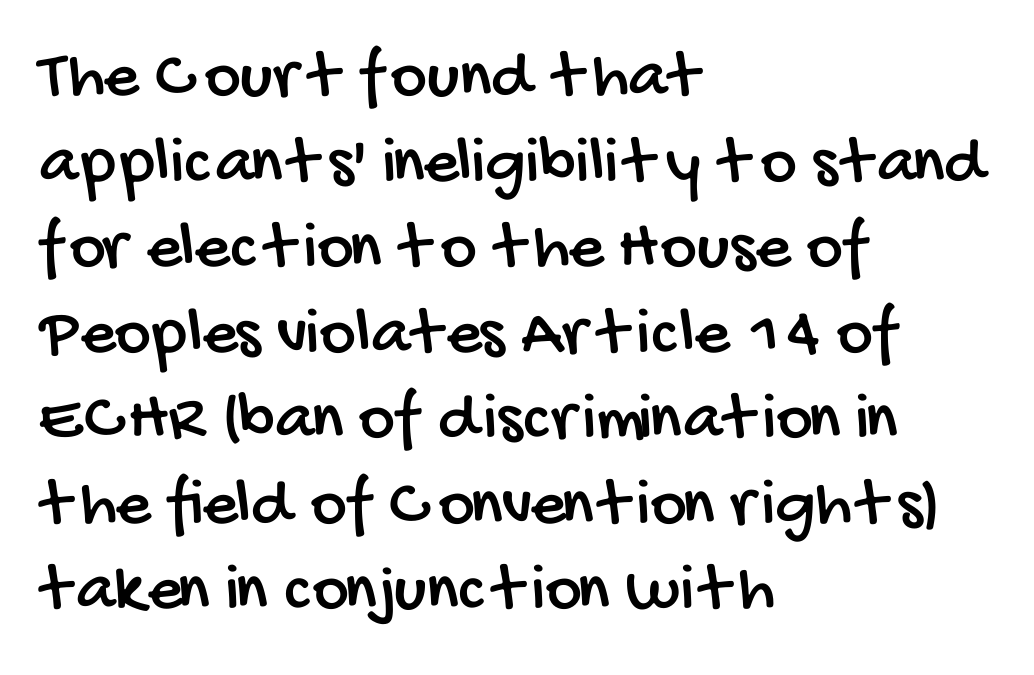
This rendering features lettering with no underline. Nothing sits at the stroke ends, so this counts as sans-serif. Is this a fixed-width face? No — the glyphs have proportional, varying widths. The compositor pushed each line to the left boundary. No extra tracking has been applied to these lines.
